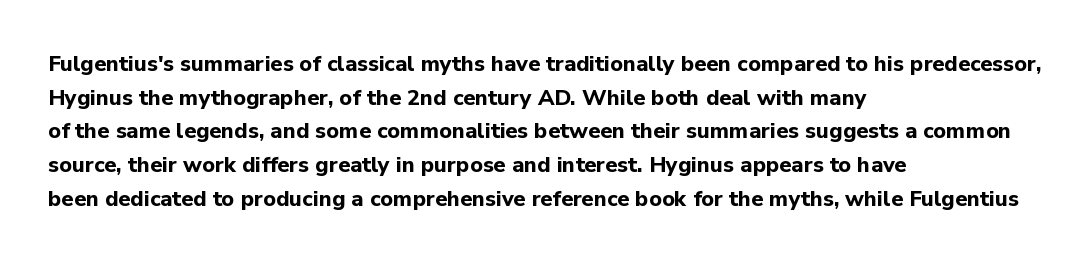
This sample is left-justified, so line endings fall wherever the words run out. Ascenders rise straight up at ninety degrees. Notice how descenders clear the ascenders below comfortably — that's standard leading. Is the type bold? Yes — the strokes are clearly thick and heavy.
